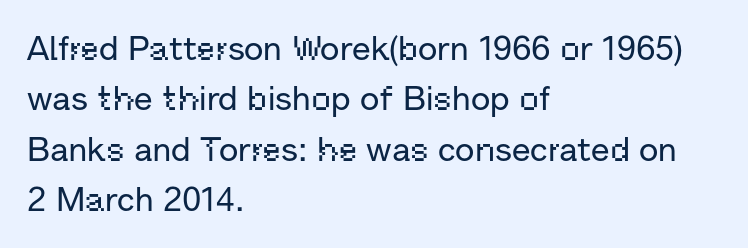
Q: Is the text italic (slanted)? A: No, it is upright.
Q: Is the typeface a serif or a sans-serif typeface? A: Sans-serif.
Q: Is the text underlined? A: No.
Q: How is the paragraph aligned? A: Left-aligned.
Q: Is the spacing between letters normal or unusually wide? A: Normal.
Q: Is the spacing between lines tight, normal or loose? A: Normal.
Q: Width (condensed, normal, or wide)? A: Normal.
Q: Stroke contrast? A: Low.
Q: x-height? A: Medium.
Q: Monospaced? A: No.
